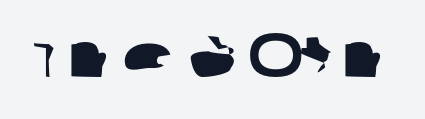
The image shows 62 px wide sans-serif type; set normal letter spacing, not underlined; low stroke contrast and a large x-height.
